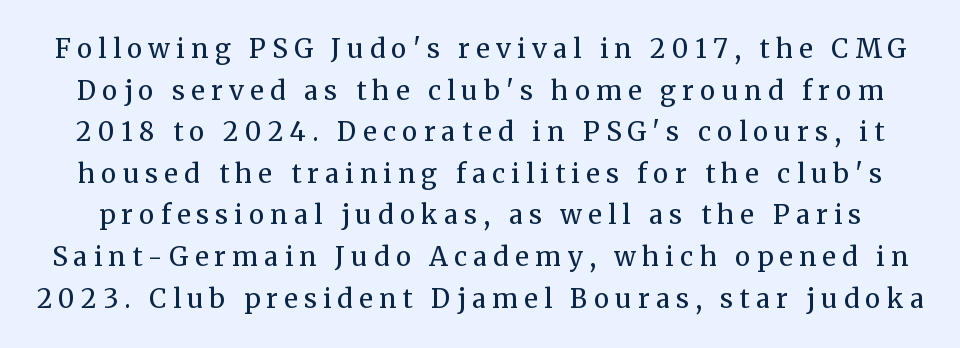
{"italic": "no", "bold": "no", "underline": "no", "line_spacing": "normal", "line_spacing_ratio": 1.6, "letter_spacing": "wide", "letter_spacing_em": 0.24, "glyph_px": 26}
